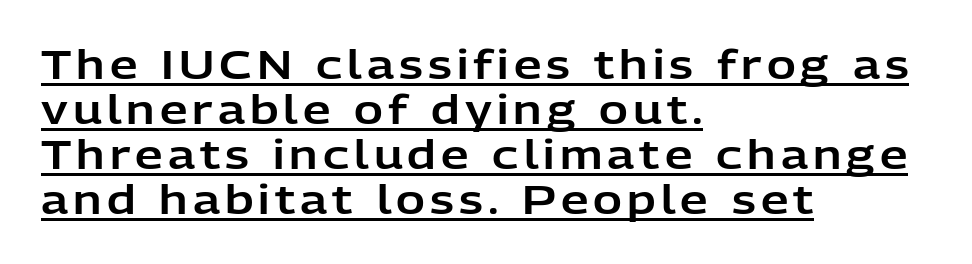
Q: Is the text italic (slanted)? A: No, it is upright.
Q: Is the typeface a serif or a sans-serif typeface? A: Sans-serif.
Q: Is the text underlined? A: Yes.
Q: How is the paragraph aligned? A: Left-aligned.
Q: Is the spacing between lines tight, normal or loose? A: Tight.
Q: Width (condensed, normal, or wide)? A: Normal.
Q: Stroke contrast? A: Low.
Q: x-height? A: Medium.
Q: Monospaced? A: No.
